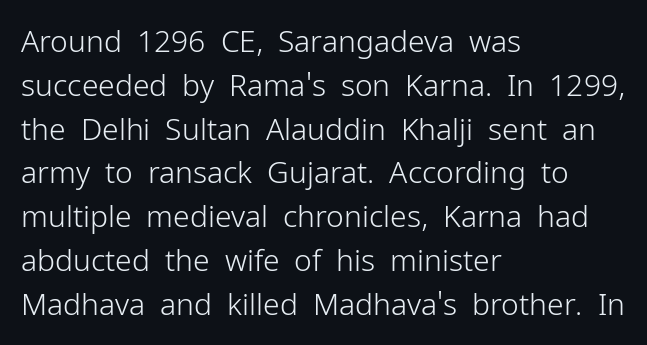
{"serif": "no", "italic": "no", "bold": "no", "weight": "light", "width": "normal", "stroke_contrast": "low", "x_height": "medium", "monospaced": "no", "underline": "no", "align": "left", "line_spacing": "normal", "line_spacing_ratio": 1.46, "letter_spacing": "normal", "letter_spacing_em": 0.0, "glyph_px": 30}
